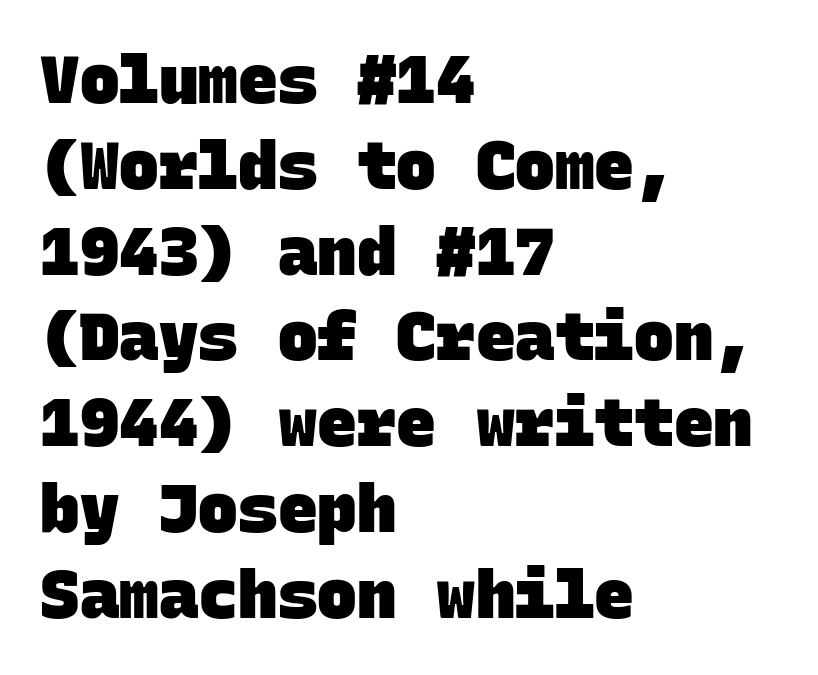
Q: Is the text bold? A: Yes.
Q: Is the typeface a serif or a sans-serif typeface? A: Sans-serif.
Q: Is the text underlined? A: No.
Q: How is the paragraph aligned? A: Left-aligned.
Q: Is the spacing between letters normal or unusually wide? A: Normal.
Q: Is the spacing between lines tight, normal or loose? A: Normal.
Q: Width (condensed, normal, or wide)? A: Normal.
Q: Stroke contrast? A: Low.
Q: x-height? A: Large.
Q: Monospaced? A: Yes.
